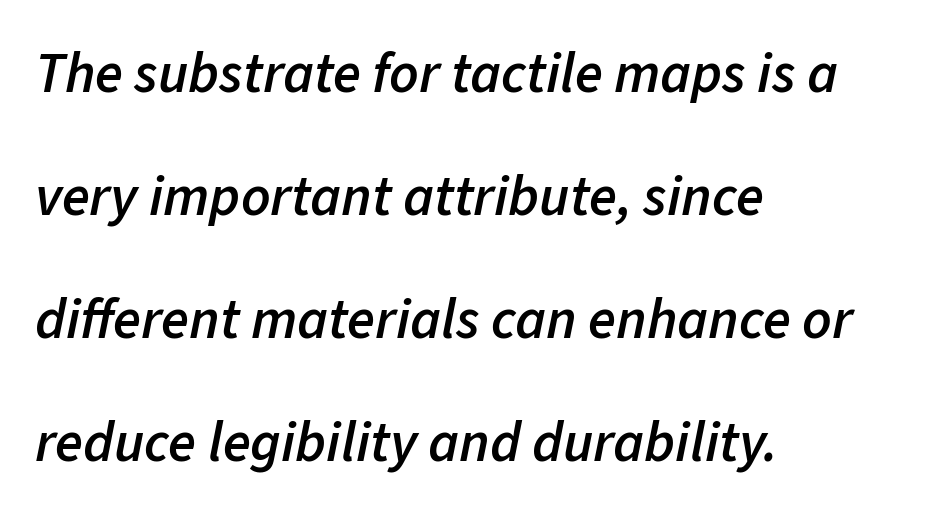
Q: Is the text bold? A: Semi-bold.
Q: Is the text italic (slanted)? A: Yes, it leans right by about 11 degrees.
Q: Is the text underlined? A: No.
Q: How is the paragraph aligned? A: Left-aligned.
Q: Is the spacing between letters normal or unusually wide? A: Normal.
Q: Is the spacing between lines tight, normal or loose? A: Loose.
Q: Width (condensed, normal, or wide)? A: Normal.
Q: Stroke contrast? A: Low.
Q: x-height? A: Medium.
Q: Monospaced? A: No.
